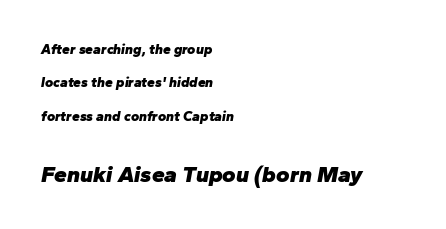
{"italic": "yes", "lean": "right", "slant_degrees": 10, "bold": "yes", "underline": "no", "align": "left", "line_spacing": "loose", "line_spacing_ratio": 2.39, "letter_spacing": "normal", "letter_spacing_em": 0.0, "larger_block": "second", "size_ratio": 1.64, "glyph_px": 23}
